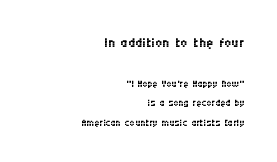
The image shows 20 px text type, upright; set right-aligned, normal line spacing (1.39x), normal letter spacing, not underlined; the first (top) block is 1.43x larger.
